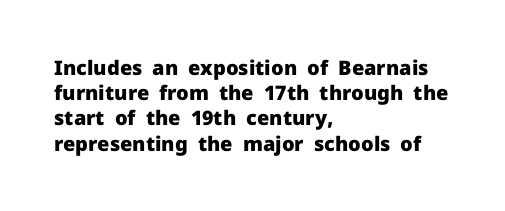
Q: Is the text bold? A: Yes.
Q: Is the text italic (slanted)? A: No, it is upright.
Q: Is the text underlined? A: No.
Q: How is the paragraph aligned? A: Left-aligned.
Q: Is the spacing between letters normal or unusually wide? A: Normal.
Q: Is the spacing between lines tight, normal or loose? A: Normal.
